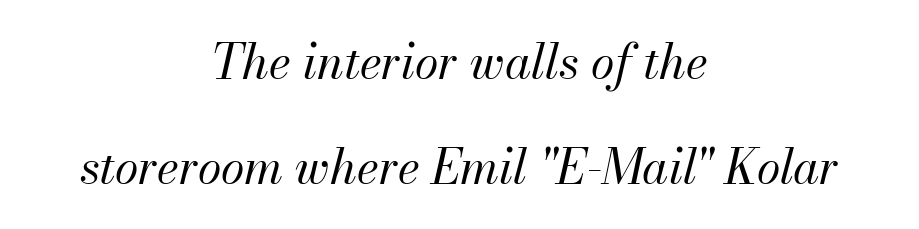
Q: Is the text bold? A: No.
Q: Is the text italic (slanted)? A: Yes, it leans right by about 13 degrees.
Q: Is the text underlined? A: No.
Q: How is the paragraph aligned? A: Centered.
Q: Is the spacing between letters normal or unusually wide? A: Normal.
Q: Is the spacing between lines tight, normal or loose? A: Loose.
Q: Width (condensed, normal, or wide)? A: Normal.
Q: Stroke contrast? A: Medium.
Q: x-height? A: Small.
Q: Monospaced? A: No.
